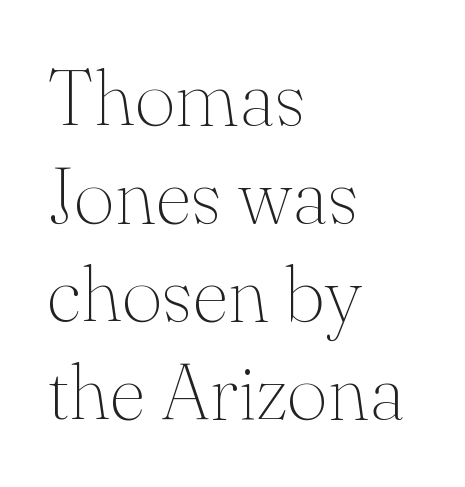
{"serif": "yes", "italic": "no", "bold": "no", "weight": "thin", "width": "normal", "stroke_contrast": "medium", "x_height": "small", "monospaced": "no", "underline": "no", "align": "left", "line_spacing_ratio": 1.24, "letter_spacing": "normal", "letter_spacing_em": 0.0, "glyph_px": 79}
